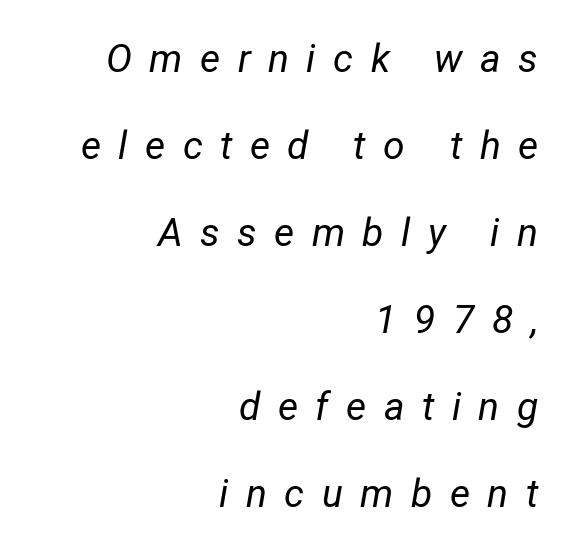
Q: Is the text bold? A: No.
Q: Is the text italic (slanted)? A: Yes, it leans right by about 12 degrees.
Q: Is the text underlined? A: No.
Q: How is the paragraph aligned? A: Right-aligned.
Q: Is the spacing between letters normal or unusually wide? A: Unusually wide.
Q: Is the spacing between lines tight, normal or loose? A: Loose.
Q: Width (condensed, normal, or wide)? A: Condensed.
Q: Stroke contrast? A: Low.
Q: x-height? A: Medium.
Q: Monospaced? A: No.
